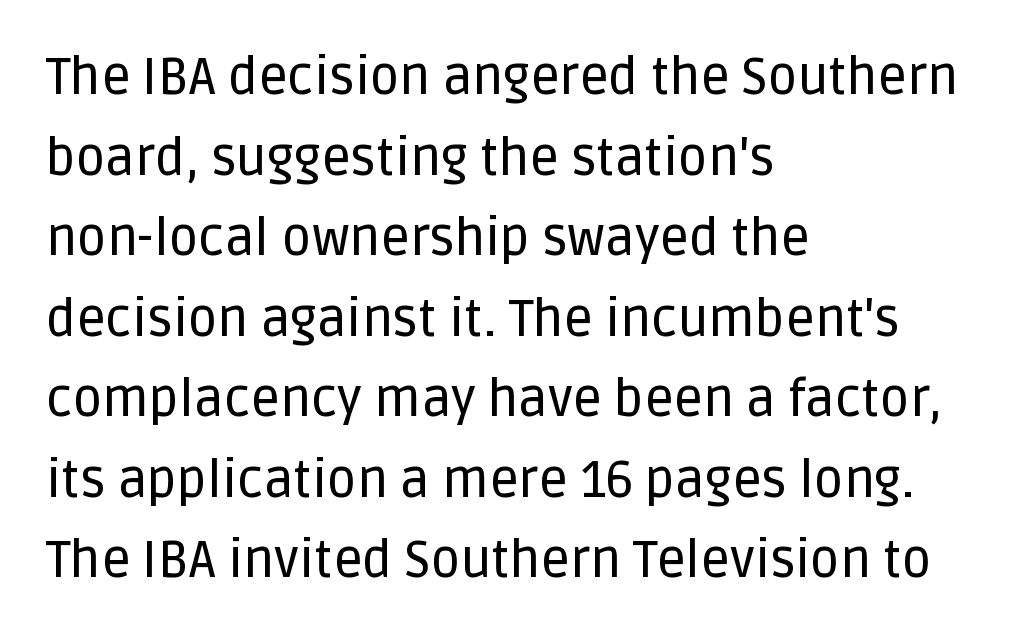
The space between consecutive lines is moderate. The letters advance in unequal steps, a hallmark of proportional type. The letters stand straight up with perfectly vertical stems. Horizontal alignment here is leftward, the default for most running prose.
